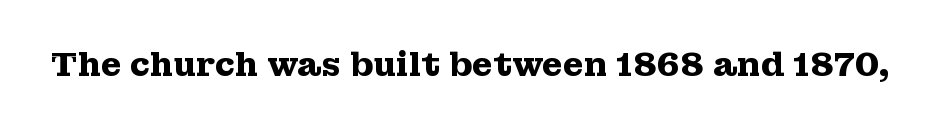
The image shows 33 px heavy, wide serif type, upright; set normal letter spacing, not underlined; medium stroke contrast and a medium x-height.
